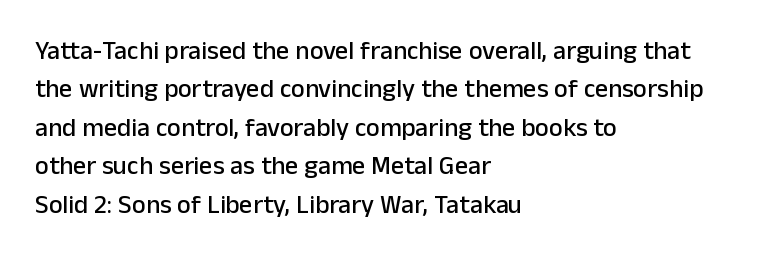
Q: Is the text italic (slanted)? A: No, it is upright.
Q: Is the text underlined? A: No.
Q: How is the paragraph aligned? A: Left-aligned.
Q: Is the spacing between letters normal or unusually wide? A: Normal.
Q: Is the spacing between lines tight, normal or loose? A: Normal.
